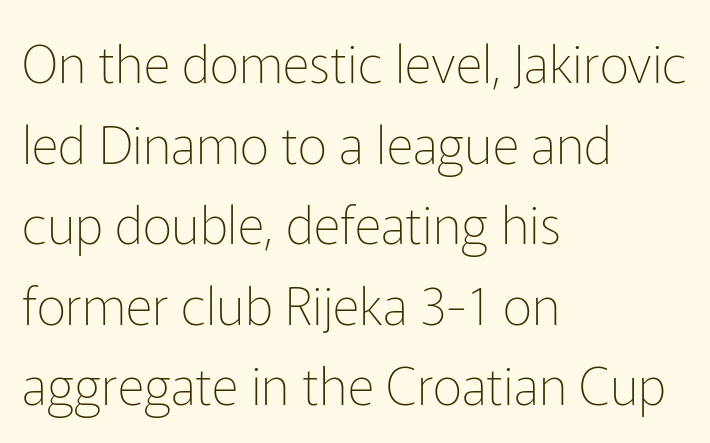
Q: Is the text bold? A: No.
Q: Is the text italic (slanted)? A: No, it is upright.
Q: Is the typeface a serif or a sans-serif typeface? A: Sans-serif.
Q: Is the text underlined? A: No.
Q: How is the paragraph aligned? A: Left-aligned.
Q: Is the spacing between letters normal or unusually wide? A: Normal.
Q: Is the spacing between lines tight, normal or loose? A: Normal.
Q: Width (condensed, normal, or wide)? A: Normal.
Q: Stroke contrast? A: Low.
Q: x-height? A: Medium.
Q: Monospaced? A: No.
